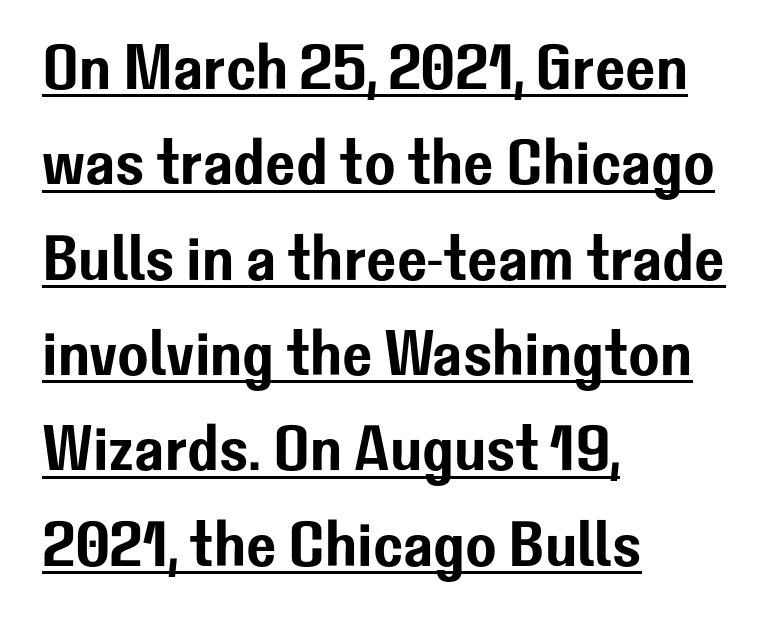
The image shows 64 px sans-serif type, upright; set left-aligned, normal line spacing (1.49x), normal letter spacing, underlined; low stroke contrast and a medium x-height.
